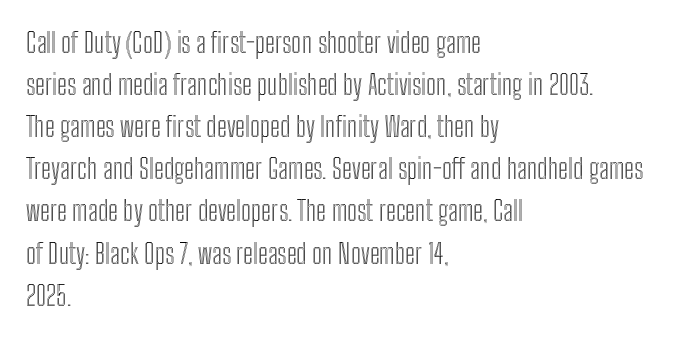
Q: Is the text italic (slanted)? A: No, it is upright.
Q: Is the text underlined? A: No.
Q: How is the paragraph aligned? A: Left-aligned.
Q: Is the spacing between letters normal or unusually wide? A: Normal.
Q: Is the spacing between lines tight, normal or loose? A: Normal.
